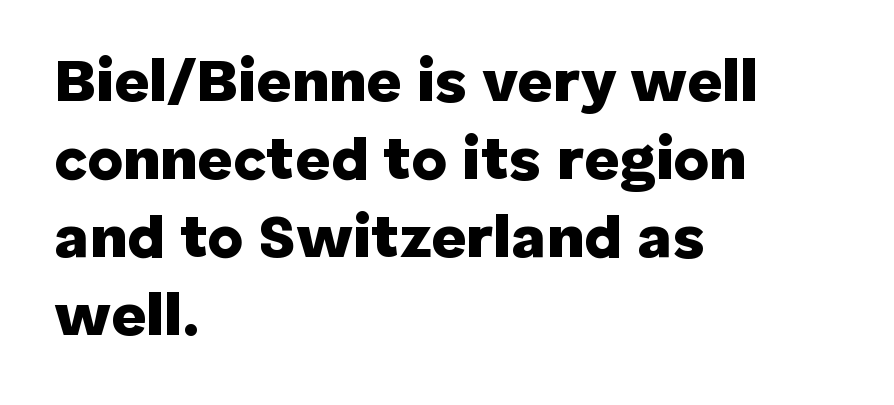
The image shows 61 px heavy sans-serif type, upright; set left-aligned, normal line spacing (1.28x), normal letter spacing, not underlined; low stroke contrast and a medium x-height.
